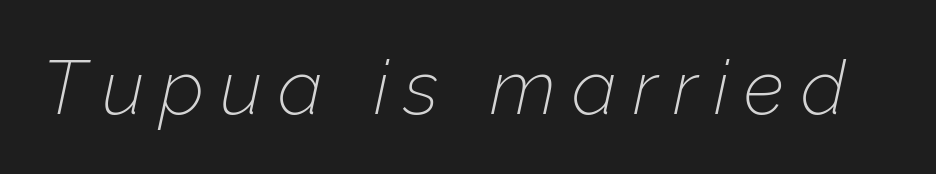
The glyphs look as if they've been sheared to an angle. A light-to-regular cut is what we see here. Think of a printed novel: that variable character pitch is what you see here. How are the letters spaced? Widely, with obvious added tracking.
